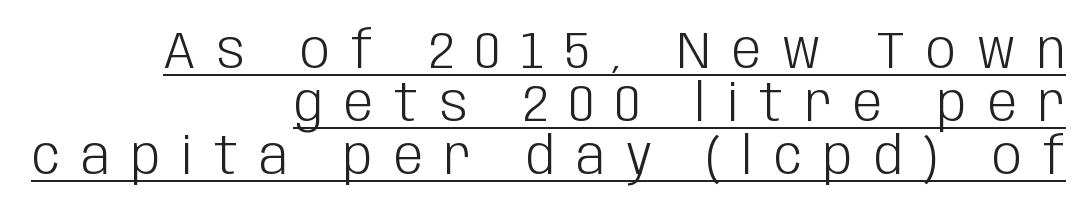
When letters stand straight like this, we call the style roman or upright. The rendered words wear a rule along their underside. How would I describe the line gaps? Narrow and economical. Looks like regular typesetting: each glyph gets only the width it needs. Glyph-to-glyph distance is far greater than everyday printed text.
